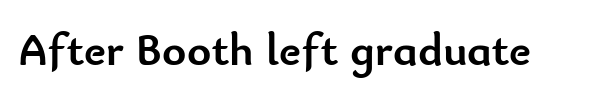
{"serif": "no", "italic": "no", "bold": "yes", "weight": "semibold", "width": "normal", "stroke_contrast": "low", "x_height": "small", "monospaced": "no", "underline": "no", "letter_spacing": "normal", "letter_spacing_em": 0.0, "glyph_px": 46}
